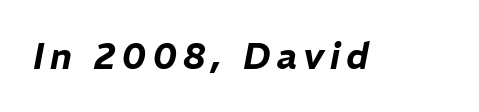
Here the designer chose a conventional face with non-uniform glyph widths. The rendering applies a slant to the glyphs. Any mark beneath the type? The region is blank.
